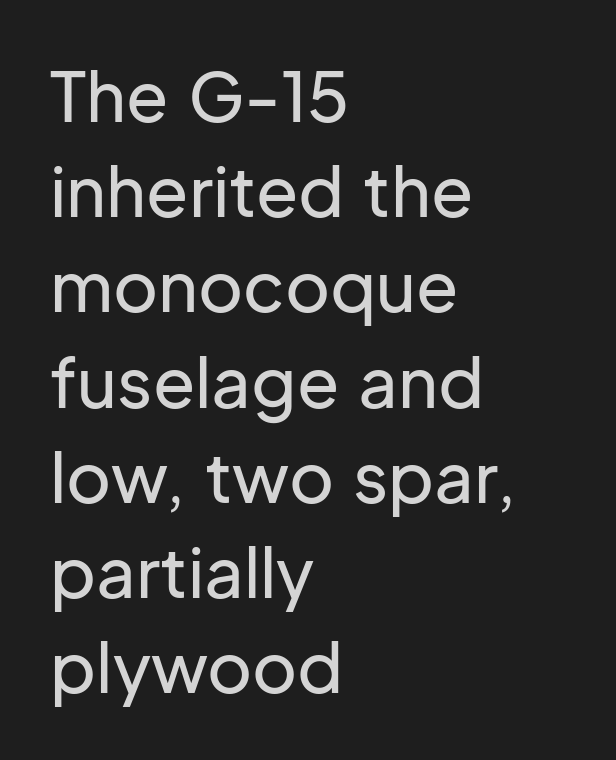
{"serif": "no", "italic": "no", "width": "normal", "stroke_contrast": "low", "x_height": "medium", "monospaced": "no", "underline": "no", "align": "left", "line_spacing": "normal", "line_spacing_ratio": 1.38, "letter_spacing": "normal", "letter_spacing_em": 0.0, "glyph_px": 69}
